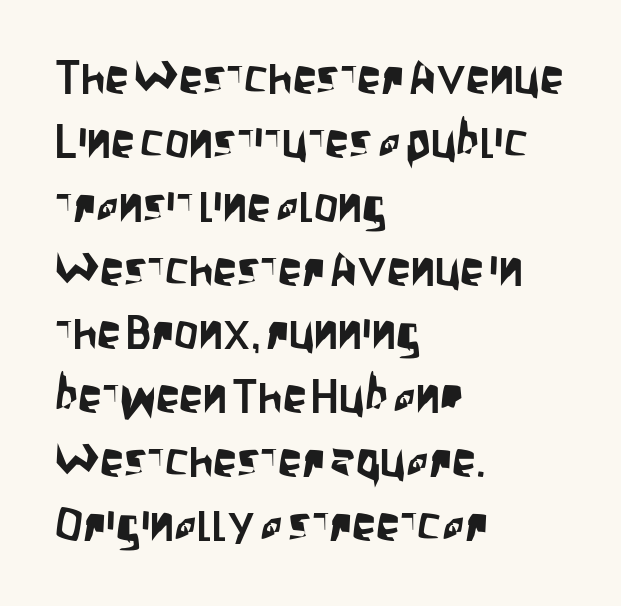
{"serif": "no", "italic": "no", "width": "condensed", "stroke_contrast": "low", "x_height": "large", "monospaced": "no", "underline": "no", "align": "left", "line_spacing": "normal", "line_spacing_ratio": 1.33, "letter_spacing": "normal", "letter_spacing_em": 0.0, "glyph_px": 48}
